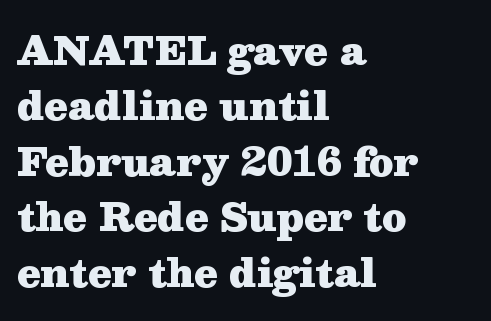
The image shows 38 px heavy, wide serif type, upright; set left-aligned, normal line spacing (1.46x), normal letter spacing, not underlined; medium stroke contrast and a medium x-height.
